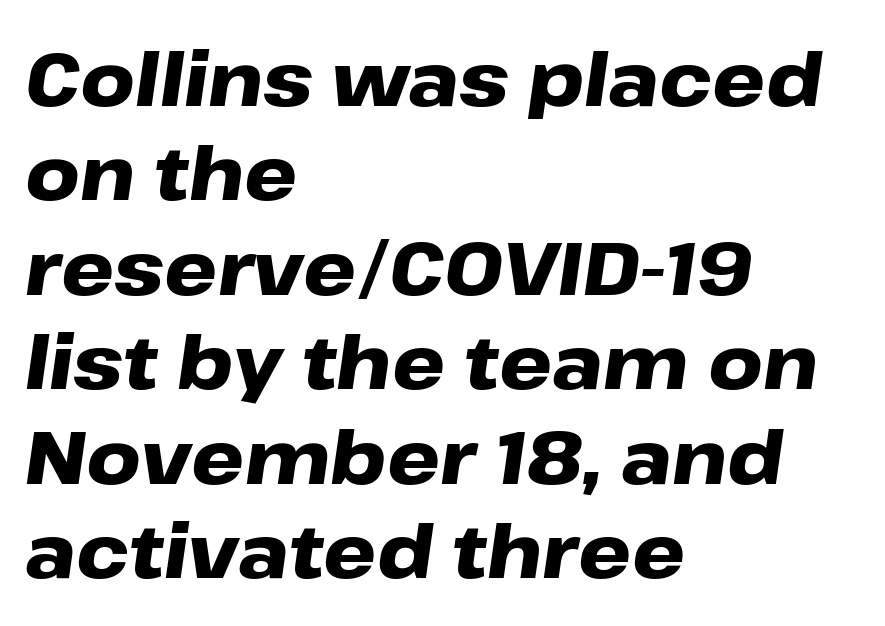
{"italic": "yes", "lean": "right", "slant_degrees": 8, "bold": "yes", "weight": "heavy", "width": "wide", "stroke_contrast": "low", "x_height": "medium", "monospaced": "no", "underline": "no", "align": "left", "line_spacing": "normal", "line_spacing_ratio": 1.26, "letter_spacing": "normal", "letter_spacing_em": 0.0, "glyph_px": 75}
